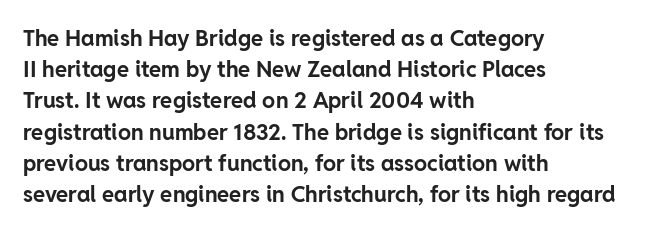
In CSS terms this would be text-align: left. Baseline-to-baseline distance is the conventional proportion of letter height. Notice how the stems are strictly vertical — no italics here. The space beneath each line is pristine and unruled. Spacing between characters is what you'd get straight out of the box. The passage shown is emphatically bold.
